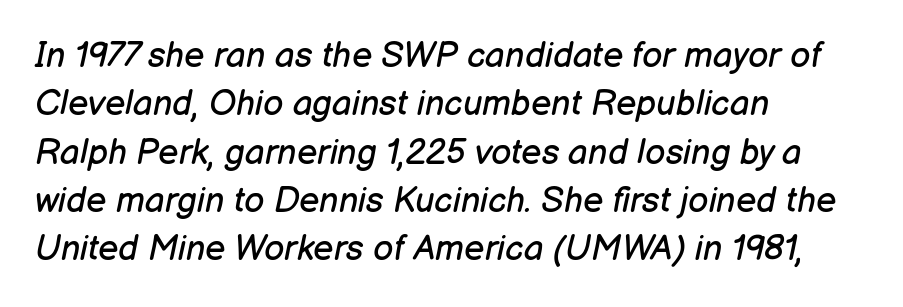
{"italic": "yes", "lean": "right", "slant_degrees": 12, "bold": "no", "weight": "regular", "width": "normal", "stroke_contrast": "low", "x_height": "medium", "monospaced": "no", "underline": "no", "align": "left", "line_spacing": "normal", "line_spacing_ratio": 1.38, "letter_spacing": "normal", "letter_spacing_em": 0.0, "glyph_px": 35}
